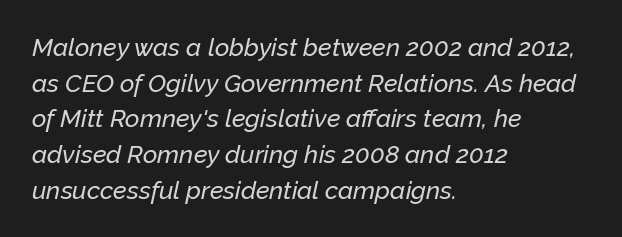
The image shows 25 px text type, italic (leaning right); set left-aligned, normal line spacing (1.43x), normal letter spacing, not underlined.
